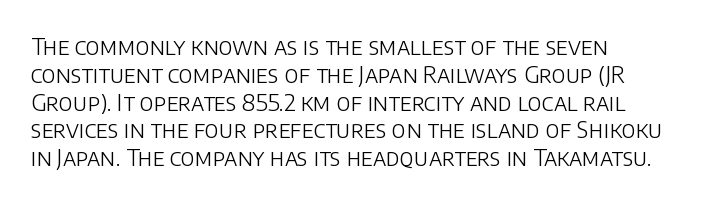
{"italic": "no", "bold": "no", "underline": "no", "align": "left", "line_spacing_ratio": 1.21, "letter_spacing": "normal", "letter_spacing_em": 0.0, "glyph_px": 23}
